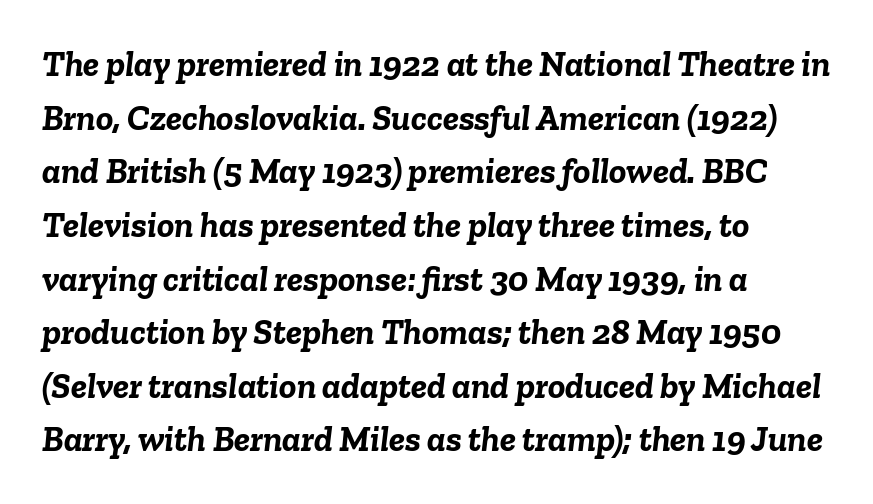
Q: Is the text bold? A: Yes.
Q: Is the text italic (slanted)? A: Yes, it leans right by about 6 degrees.
Q: Is the text underlined? A: No.
Q: How is the paragraph aligned? A: Left-aligned.
Q: Is the spacing between letters normal or unusually wide? A: Normal.
Q: Is the spacing between lines tight, normal or loose? A: Normal.
Q: Width (condensed, normal, or wide)? A: Normal.
Q: Stroke contrast? A: Low.
Q: x-height? A: Medium.
Q: Monospaced? A: No.
